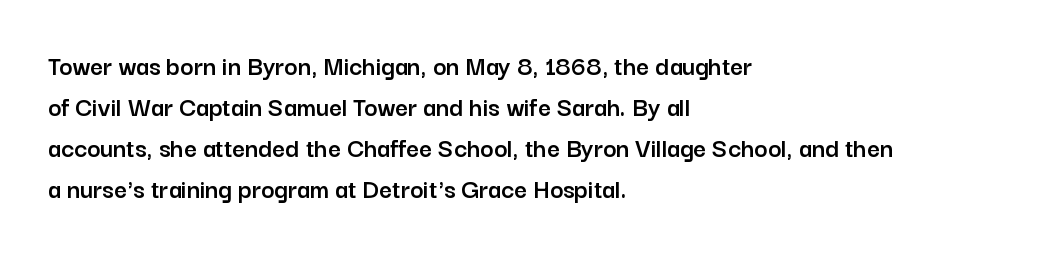
Q: Is the text italic (slanted)? A: No, it is upright.
Q: Is the typeface a serif or a sans-serif typeface? A: Sans-serif.
Q: Is the text underlined? A: No.
Q: How is the paragraph aligned? A: Left-aligned.
Q: Is the spacing between letters normal or unusually wide? A: Normal.
Q: Is the spacing between lines tight, normal or loose? A: Normal.
Q: Width (condensed, normal, or wide)? A: Normal.
Q: Stroke contrast? A: Low.
Q: x-height? A: Medium.
Q: Monospaced? A: No.
